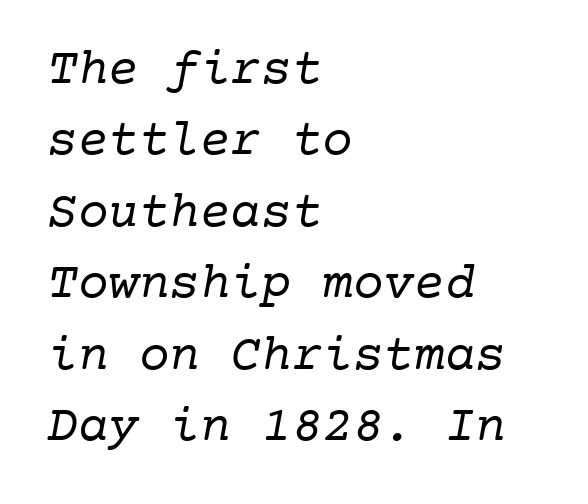
Q: Is the text bold? A: No.
Q: Is the typeface a serif or a sans-serif typeface? A: Serif.
Q: Is the text underlined? A: No.
Q: How is the paragraph aligned? A: Left-aligned.
Q: Is the spacing between letters normal or unusually wide? A: Normal.
Q: Is the spacing between lines tight, normal or loose? A: Normal.
Q: Width (condensed, normal, or wide)? A: Normal.
Q: Stroke contrast? A: Low.
Q: x-height? A: Medium.
Q: Monospaced? A: Yes.
